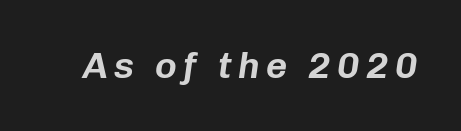
Q: Is the text italic (slanted)? A: Yes, it leans right by about 8 degrees.
Q: Is the text underlined? A: No.
Q: Width (condensed, normal, or wide)? A: Normal.
Q: Stroke contrast? A: Low.
Q: x-height? A: Medium.
Q: Monospaced? A: No.
